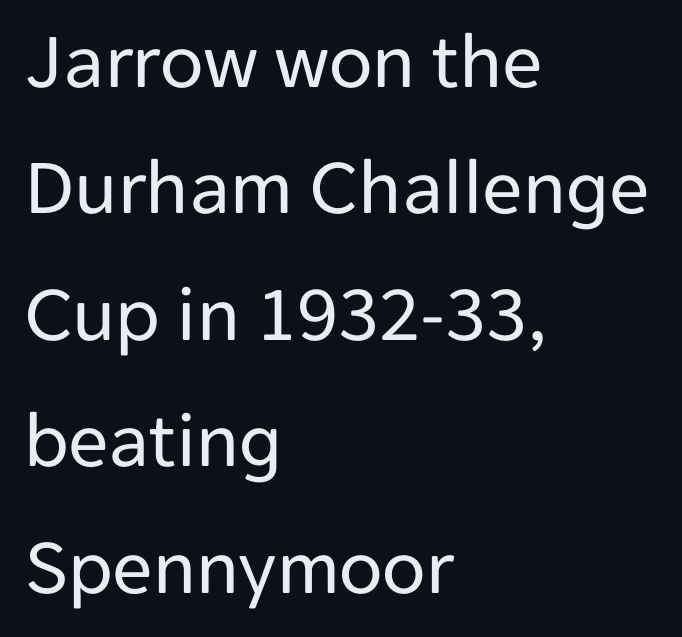
Q: Is the text bold? A: No.
Q: Is the text italic (slanted)? A: No, it is upright.
Q: Is the typeface a serif or a sans-serif typeface? A: Sans-serif.
Q: Is the text underlined? A: No.
Q: How is the paragraph aligned? A: Left-aligned.
Q: Is the spacing between letters normal or unusually wide? A: Normal.
Q: Is the spacing between lines tight, normal or loose? A: Normal.
Q: Width (condensed, normal, or wide)? A: Normal.
Q: Stroke contrast? A: Low.
Q: x-height? A: Medium.
Q: Monospaced? A: No.
